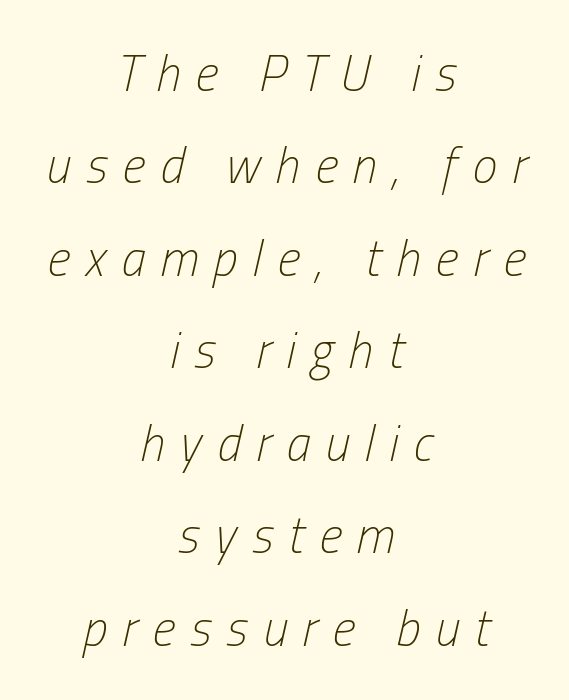
Q: Is the text bold? A: No.
Q: Is the text italic (slanted)? A: Yes, it leans right by about 13 degrees.
Q: Is the text underlined? A: No.
Q: How is the paragraph aligned? A: Centered.
Q: Is the spacing between letters normal or unusually wide? A: Unusually wide.
Q: Width (condensed, normal, or wide)? A: Condensed.
Q: Stroke contrast? A: Low.
Q: x-height? A: Medium.
Q: Monospaced? A: No.
